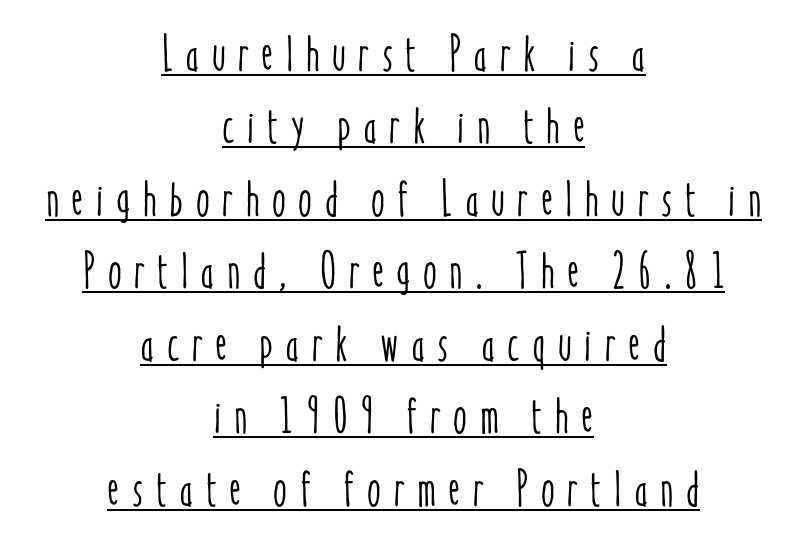
Every stem runs plumb, perpendicular to the baseline. The tracking jumps out immediately: characters are airy and widely separated. These characters rest on top of a visible drawn line. Quick note: interline space is typical.
